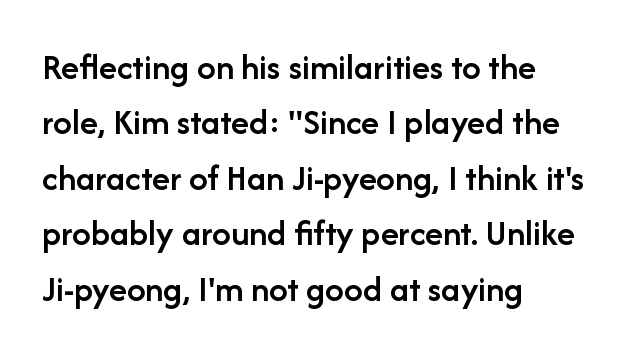
The image shows 37 px semibold sans-serif type, upright; set left-aligned, normal line spacing (1.5x), normal letter spacing, not underlined; low stroke contrast and a medium x-height.
